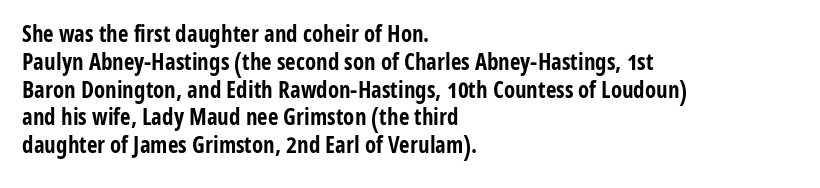
The image shows 23 px bold type, upright; set left-aligned, line spacing 1.21x, normal letter spacing, not underlined.
